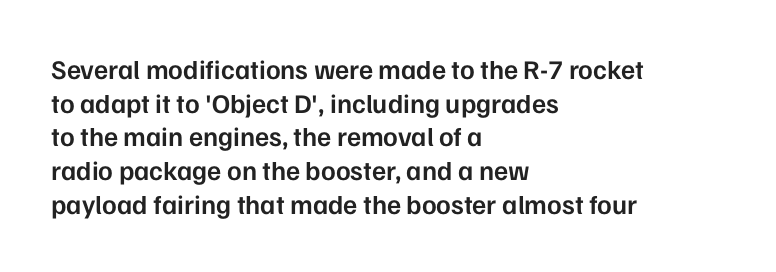
{"italic": "no", "bold": "semi", "underline": "no", "align": "left", "line_spacing": "normal", "line_spacing_ratio": 1.25, "letter_spacing": "normal", "letter_spacing_em": 0.0, "glyph_px": 27}
